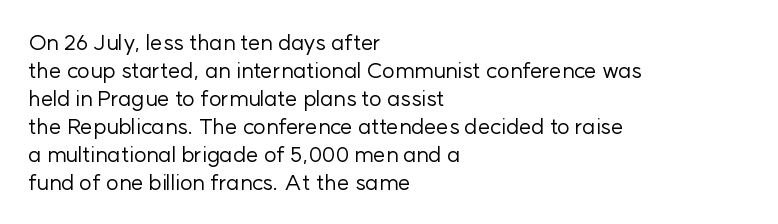
No extra ink here — the face is not bold. Students, observe: this is what conventionally led text looks like. Visually the block forms a straight wall on the left and a jagged coastline on the right. Clear beneath every line of the passage.
